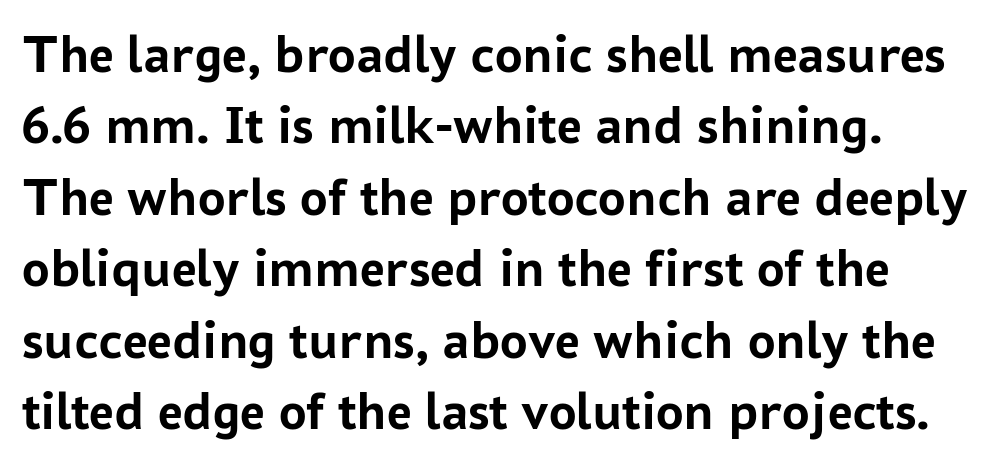
Q: Is the text bold? A: Yes.
Q: Is the text italic (slanted)? A: No, it is upright.
Q: Is the typeface a serif or a sans-serif typeface? A: Sans-serif.
Q: Is the text underlined? A: No.
Q: How is the paragraph aligned? A: Left-aligned.
Q: Is the spacing between letters normal or unusually wide? A: Normal.
Q: Is the spacing between lines tight, normal or loose? A: Normal.
Q: Width (condensed, normal, or wide)? A: Normal.
Q: Stroke contrast? A: Low.
Q: x-height? A: Medium.
Q: Monospaced? A: No.
